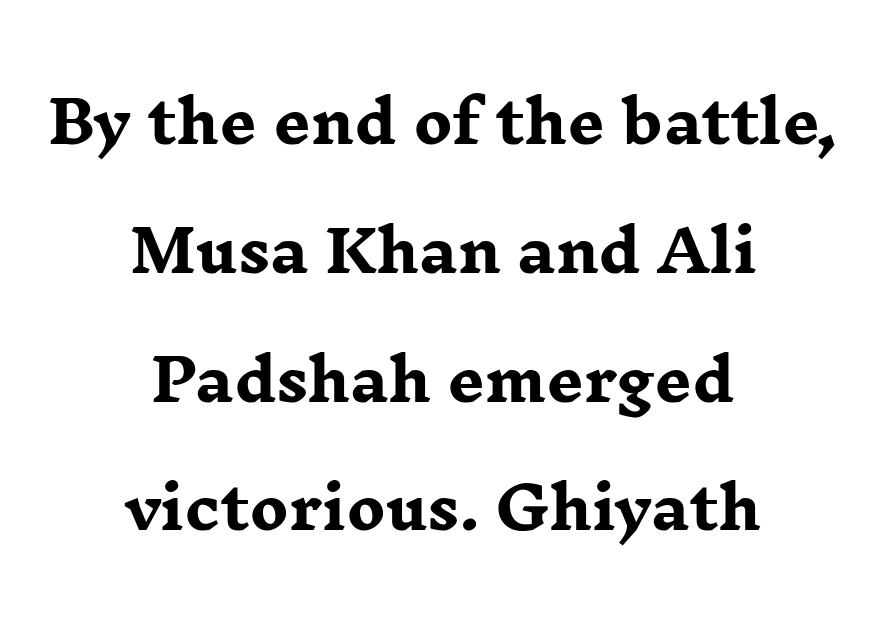
{"serif": "yes", "italic": "no", "bold": "yes", "weight": "heavy", "width": "wide", "stroke_contrast": "low", "x_height": "medium", "monospaced": "no", "underline": "no", "align": "center", "line_spacing": "loose", "line_spacing_ratio": 2.22, "letter_spacing": "normal", "letter_spacing_em": 0.0, "glyph_px": 58}
